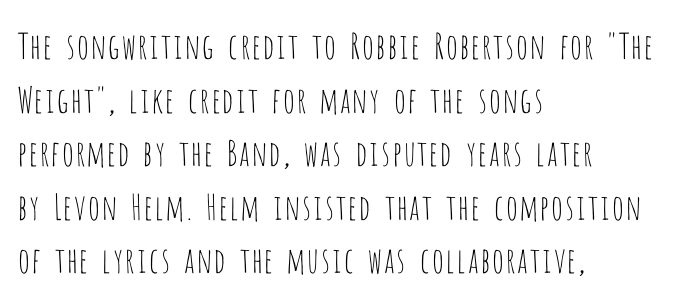
{"serif": "no", "italic": "no", "bold": "no", "weight": "thin", "width": "condensed", "stroke_contrast": "low", "x_height": "large", "monospaced": "no", "underline": "no", "align": "left", "line_spacing": "normal", "line_spacing_ratio": 1.53, "letter_spacing": "normal", "letter_spacing_em": 0.0, "glyph_px": 35}
